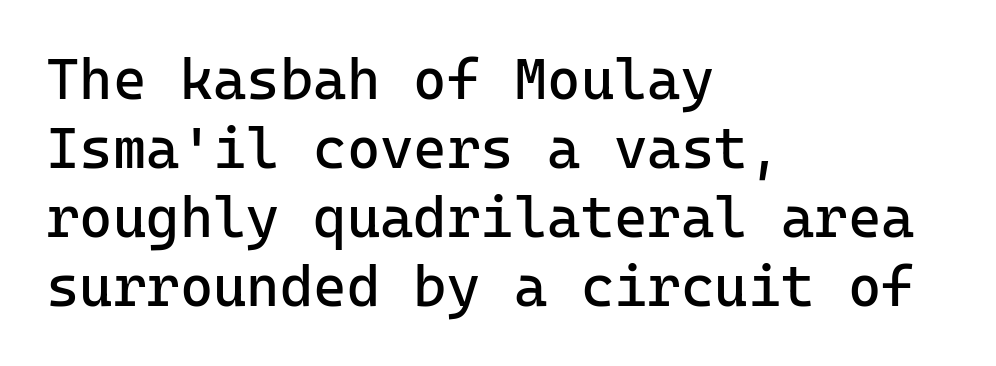
Is this a fixed-width face? Yes — each glyph sits in an identical cell. Notice how the passage keeps a crisp vertical edge on the left only. The font is comparable to plain body text, perhaps lighter. Observe the ordinary spacing: letters are neighbours, not strangers.
